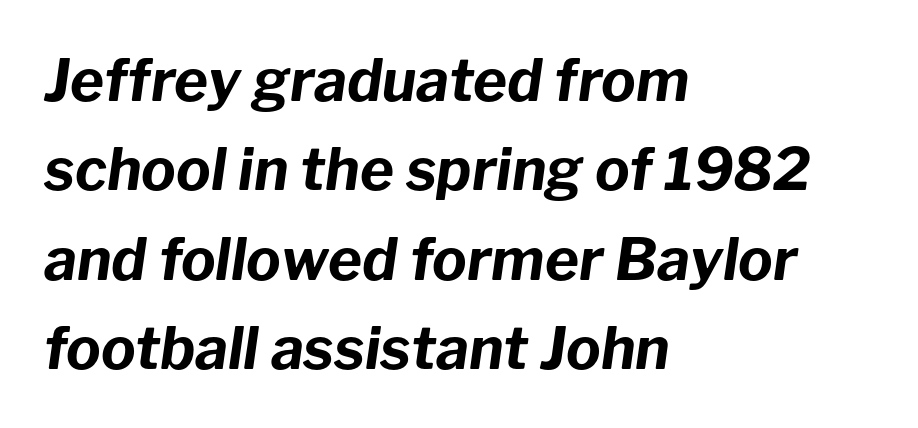
The image shows 58 px bold type, italic (leaning right); set left-aligned, normal line spacing (1.54x), normal letter spacing, not underlined; low stroke contrast and a medium x-height.
